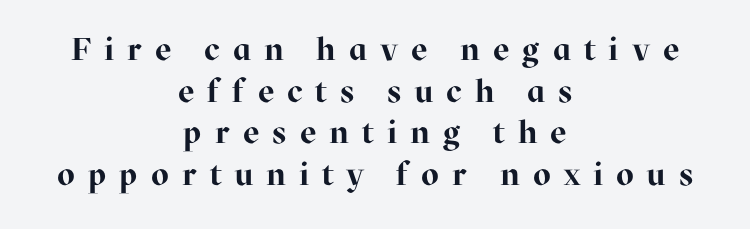
{"serif": "yes", "italic": "no", "bold": "yes", "weight": "bold", "width": "normal", "stroke_contrast": "high", "x_height": "medium", "monospaced": "no", "underline": "no", "align": "center", "line_spacing": "normal", "line_spacing_ratio": 1.3, "letter_spacing": "wide", "letter_spacing_em": 0.41, "glyph_px": 32}
